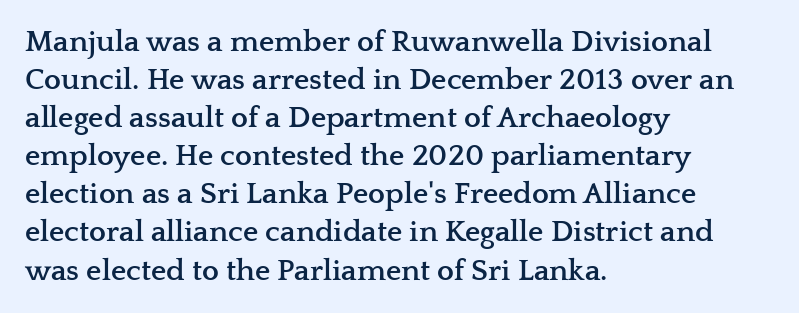
{"serif": "yes", "italic": "no", "bold": "yes", "weight": "semibold", "width": "wide", "stroke_contrast": "low", "x_height": "medium", "monospaced": "no", "underline": "no", "align": "left", "line_spacing": "normal", "line_spacing_ratio": 1.27, "letter_spacing": "normal", "letter_spacing_em": 0.0, "glyph_px": 30}
